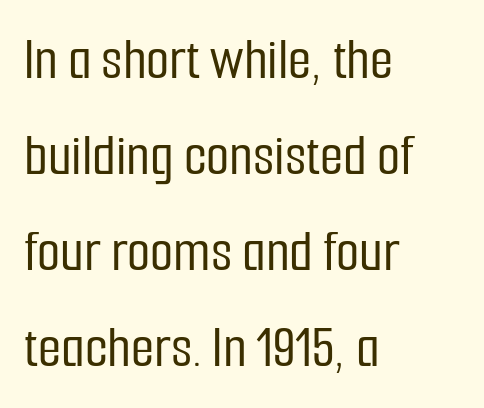
{"serif": "no", "italic": "no", "width": "condensed", "stroke_contrast": "low", "x_height": "medium", "monospaced": "no", "underline": "no", "align": "left", "line_spacing": "normal", "line_spacing_ratio": 1.6, "letter_spacing": "normal", "letter_spacing_em": 0.0, "glyph_px": 60}
